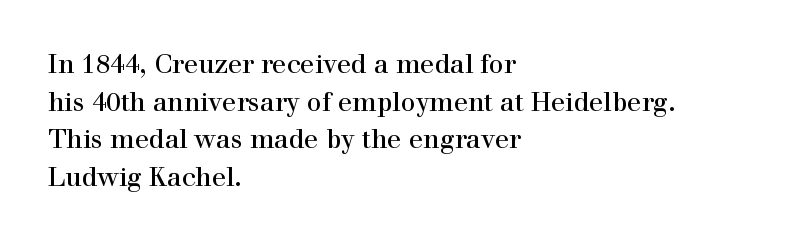
The image shows 26 px text type, upright; set left-aligned, normal line spacing (1.45x), normal letter spacing, not underlined.
